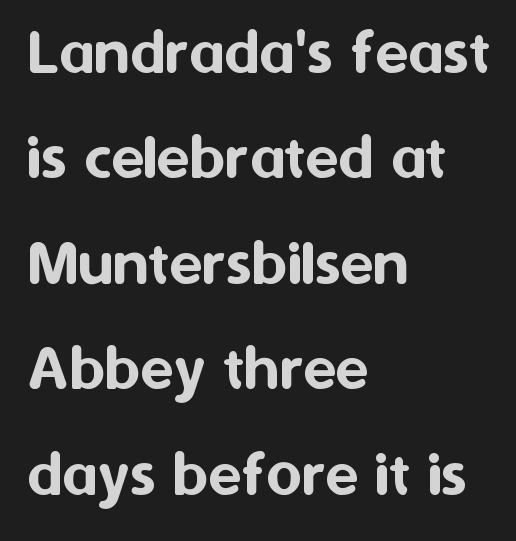
{"serif": "no", "italic": "no", "width": "normal", "stroke_contrast": "medium", "x_height": "medium", "monospaced": "no", "underline": "no", "align": "left", "line_spacing": "normal", "line_spacing_ratio": 1.55, "letter_spacing": "normal", "letter_spacing_em": 0.0, "glyph_px": 68}
